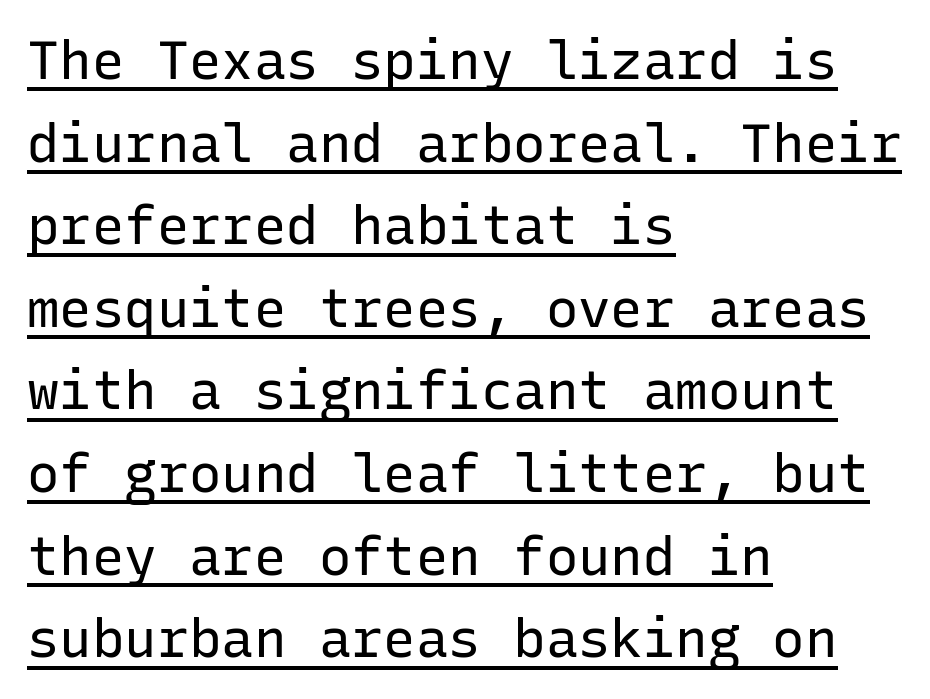
{"serif": "no", "italic": "no", "bold": "no", "weight": "regular", "width": "normal", "stroke_contrast": "low", "x_height": "medium", "monospaced": "yes", "underline": "yes", "align": "left", "line_spacing": "normal", "line_spacing_ratio": 1.53, "letter_spacing": "normal", "letter_spacing_em": 0.0, "glyph_px": 54}
